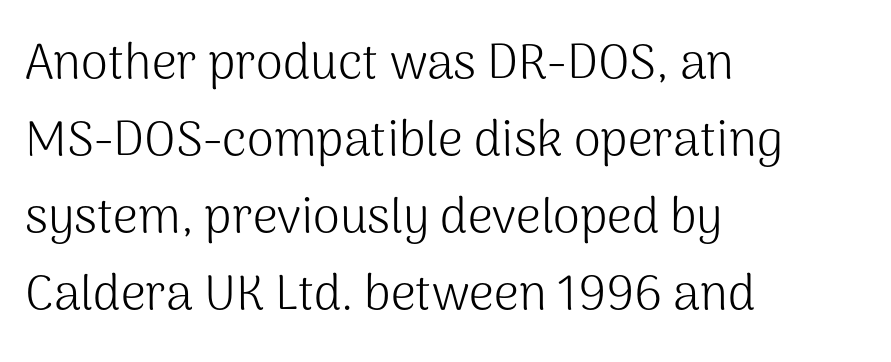
Q: Is the text bold? A: No.
Q: Is the text italic (slanted)? A: No, it is upright.
Q: Is the typeface a serif or a sans-serif typeface? A: Sans-serif.
Q: Is the text underlined? A: No.
Q: How is the paragraph aligned? A: Left-aligned.
Q: Is the spacing between letters normal or unusually wide? A: Normal.
Q: Is the spacing between lines tight, normal or loose? A: Normal.
Q: Width (condensed, normal, or wide)? A: Normal.
Q: Stroke contrast? A: Medium.
Q: x-height? A: Medium.
Q: Monospaced? A: No.
